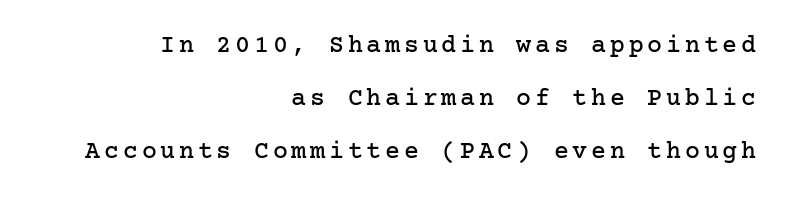
Interline gaps are noticeably wide in this sample. Rendered with straight, roman letterforms. The passage shown is not underscored anywhere. Caption: multi-line text, flush right, ragged left.
